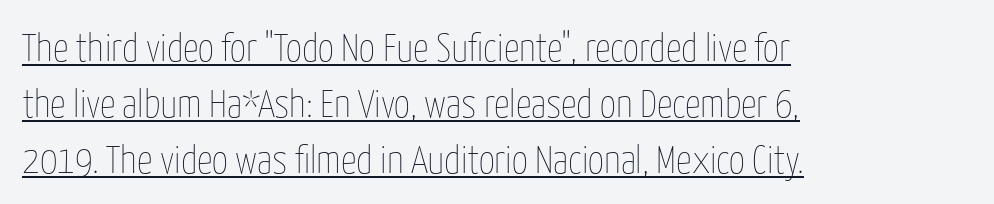
The image shows 39 px thin, condensed type, upright; set left-aligned, normal line spacing (1.44x), normal letter spacing, underlined; low stroke contrast and a medium x-height.
